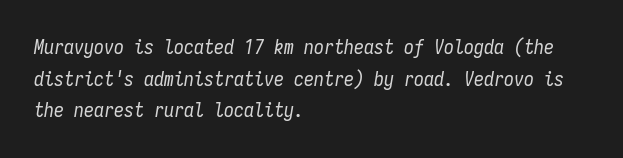
The foot of each line stays bare and open. Does the copy run flush right? No — it runs flush left. This sample uses plain, unmodified letter spacing. You can tell it's italic because the verticals aren't actually vertical.
